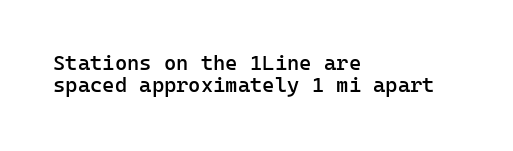
{"italic": "no", "bold": "semi", "underline": "no", "align": "left", "line_spacing": "tight", "line_spacing_ratio": 1.06, "letter_spacing": "normal", "letter_spacing_em": 0.0, "glyph_px": 21}
